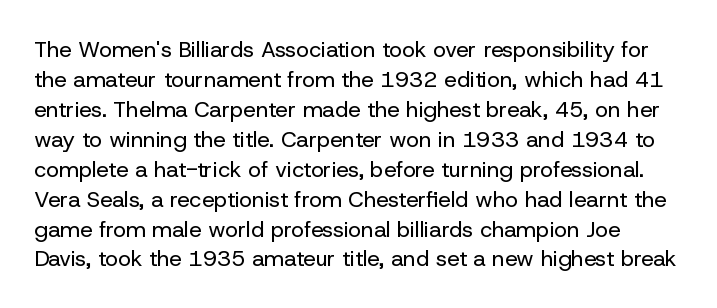
Q: Is the text bold? A: No.
Q: Is the text italic (slanted)? A: No, it is upright.
Q: Is the text underlined? A: No.
Q: Is the spacing between letters normal or unusually wide? A: Normal.
Q: Is the spacing between lines tight, normal or loose? A: Normal.
